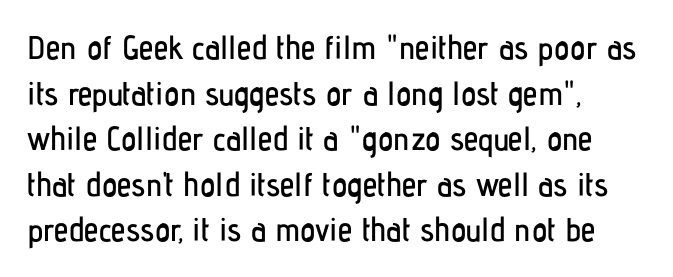
Letterform terminals end flat and unadorned throughout the passage. A classic flush-left, rag-right setting is used for this passage. You could not count columns in this text — the font is proportionally spaced. Check under the words: just untouched page. Notice how the stems are strictly vertical — no italics here.
